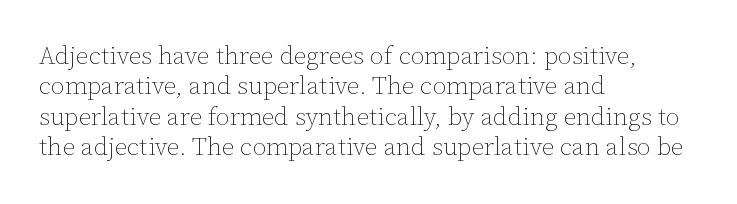
Nope, not italic — everything's standing straight. Only glyphs here, with clear space below each row. Leftover space on each line is placed entirely after the last word. The gaps between neighbouring characters are ordinary and unremarkable. A light-to-regular cut is what we see here.
